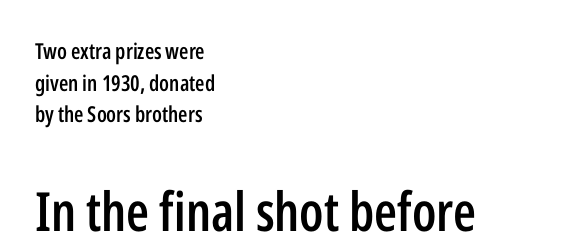
Clear beneath every line of the passage. The rag falls on the right side of this text block. This sample has the flowing, uneven cadence of proportional lettering. Observe the absence of serifs on each vertical stroke in this sample. The tracking reads as untouched default to a designer's eye.
